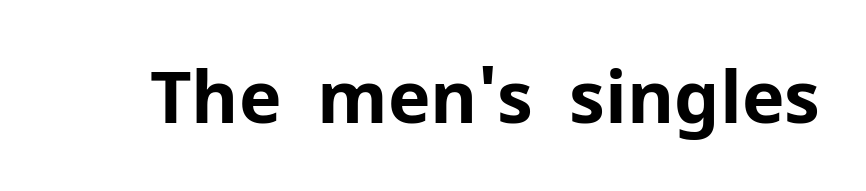
Words appear dense and cohesive because spacing is normal. The passage shown is emphatically bold. Are there feet on the stems? There aren't — it's a sans. You can tell it's not italic because the verticals are truly vertical. A clean baseline with only descenders dipping below it. This sample has the flowing, uneven cadence of proportional lettering.
